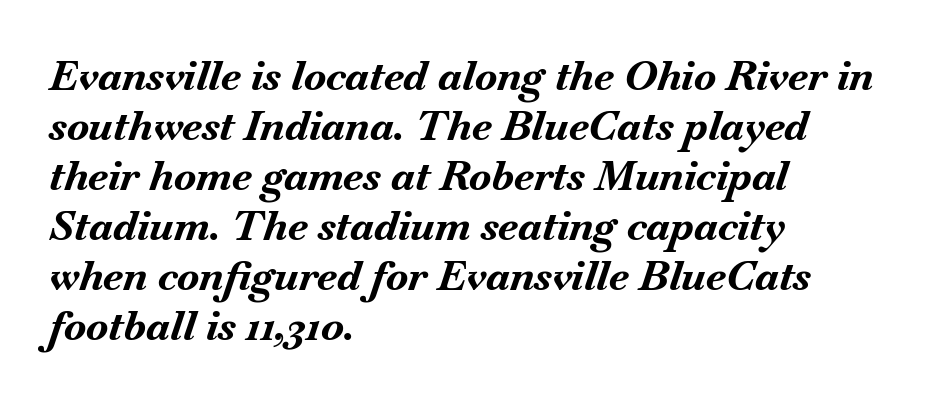
{"italic": "yes", "lean": "right", "slant_degrees": 18, "bold": "yes", "weight": "bold", "width": "normal", "stroke_contrast": "medium", "x_height": "small", "monospaced": "no", "underline": "no", "align": "left", "line_spacing_ratio": 1.22, "letter_spacing": "normal", "letter_spacing_em": 0.0, "glyph_px": 41}
